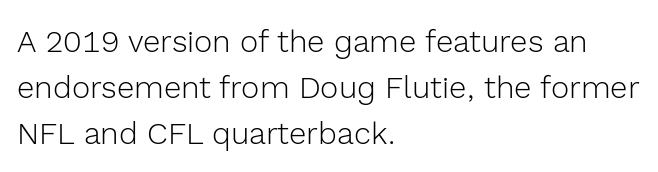
Is this a fixed-width face? No — the glyphs have proportional, varying widths. Honestly, there is no underline to notice here at all. A student would call this left alignment; a typographer would say flush left, rag right. Stem width sits at or under what a default text font uses. Tall strokes in this sample are plumb rather than angled.
